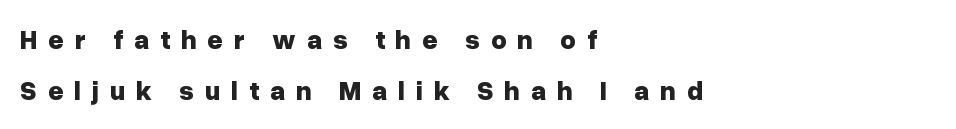
{"italic": "no", "bold": "yes", "underline": "no", "align": "left", "line_spacing_ratio": 1.89, "letter_spacing": "wide", "letter_spacing_em": 0.4, "glyph_px": 27}
